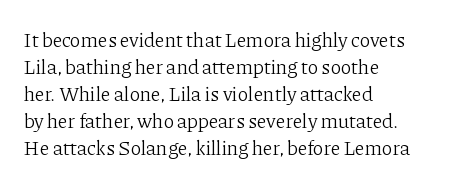
The image shows 20 px text type, upright; set left-aligned, normal line spacing (1.35x), normal letter spacing, not underlined.
